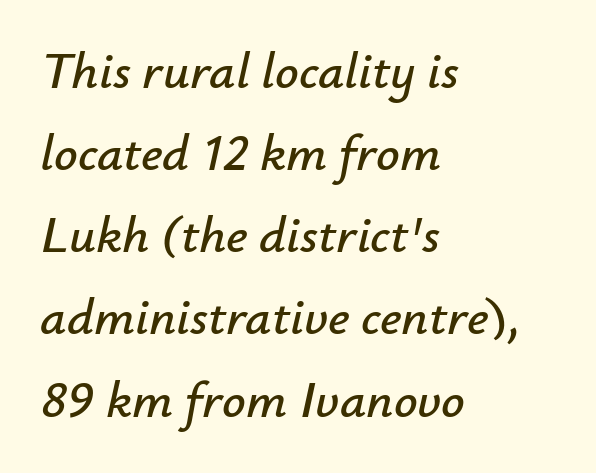
Here the glyphs are tracked normally, forming tight word shapes. In terms of leading, this rendering sits right in the middle. Layout note: lines flush left. The gap between lines stays unmarked. The typography opts for an oblique posture over an upright one.
